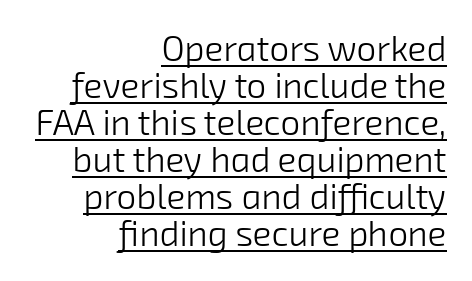
The image shows 35 px light sans-serif type; set right-aligned, tight line spacing (1.06x), normal letter spacing, underlined; low stroke contrast and a medium x-height.
